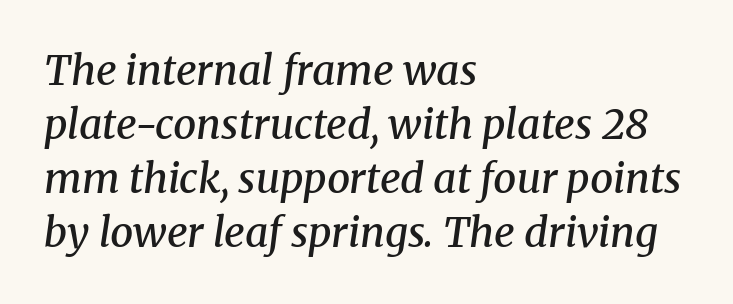
Compared with an ordinary text face, these strokes are moderately heavier — a semibold. Italic: yes, the glyphs are oblique. The setting favours the left margin, as ordinary paragraphs usually do. Tracking value appears to be zero — textbook default spacing.
